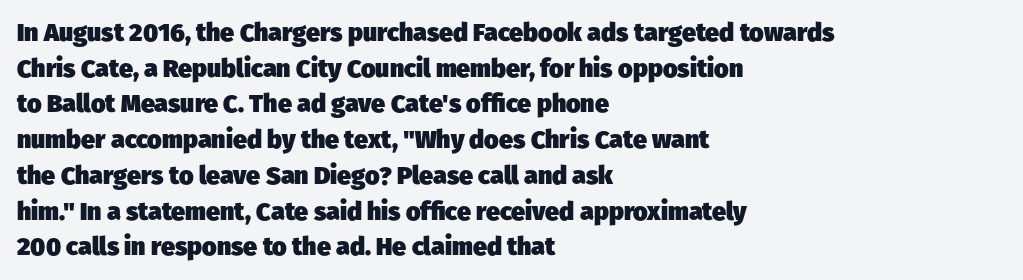
The image shows 25 px bold type; set left-aligned, normal line spacing (1.43x), normal letter spacing, not underlined.
